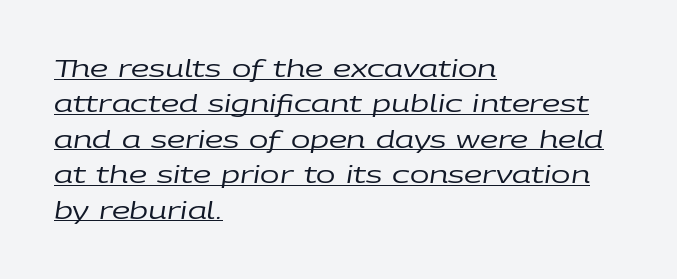
The image shows 23 px text type, italic (leaning right); set left-aligned, normal line spacing (1.54x), normal letter spacing, underlined.
